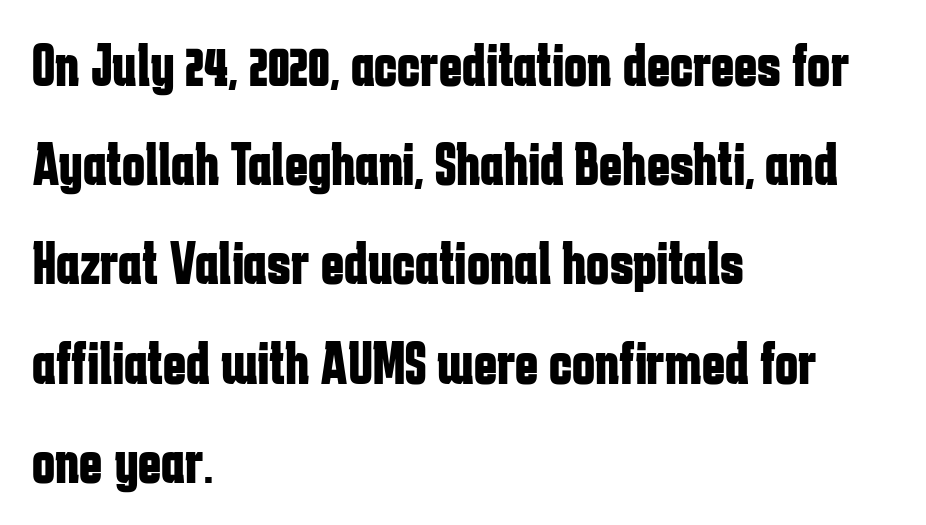
Q: Is the text bold? A: Yes.
Q: Is the text italic (slanted)? A: No, it is upright.
Q: Is the typeface a serif or a sans-serif typeface? A: Sans-serif.
Q: Is the text underlined? A: No.
Q: How is the paragraph aligned? A: Left-aligned.
Q: Is the spacing between letters normal or unusually wide? A: Normal.
Q: Is the spacing between lines tight, normal or loose? A: Normal.
Q: Width (condensed, normal, or wide)? A: Condensed.
Q: Stroke contrast? A: Low.
Q: x-height? A: Medium.
Q: Monospaced? A: No.
